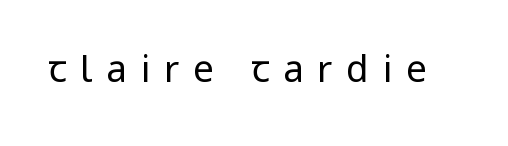
{"serif": "no", "italic": "no", "bold": "no", "weight": "regular", "width": "condensed", "stroke_contrast": "low", "x_height": "large", "monospaced": "no", "underline": "no", "letter_spacing": "wide", "letter_spacing_em": 0.37, "glyph_px": 37}
